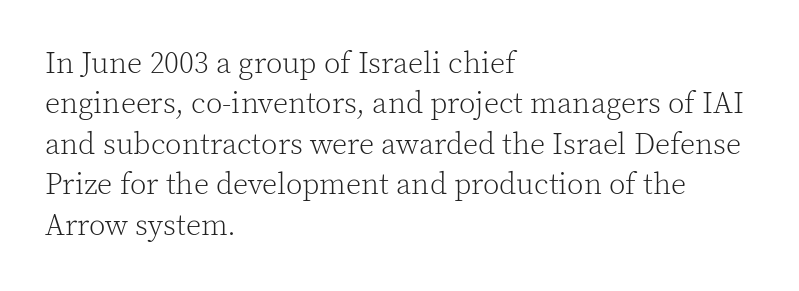
The axis of the letterforms is exactly vertical. The passage shown has conventional tracking throughout. In CSS terms this would be text-align: left. The letters look calm and open, with moderate or lighter stems. The zone under the glyphs is completely vacant.
